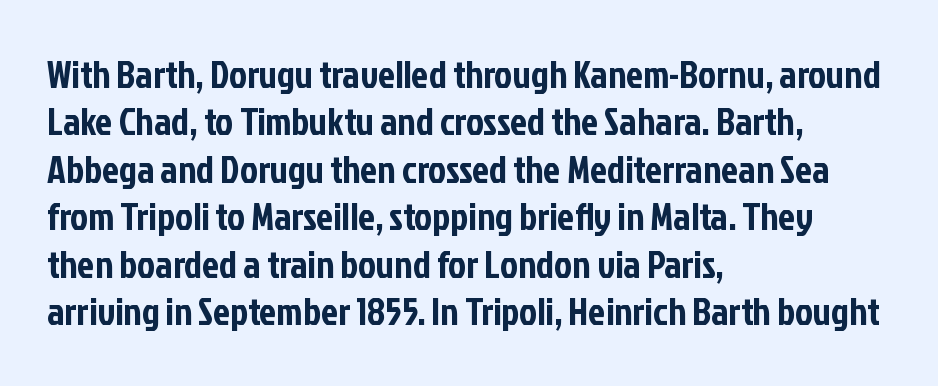
Q: Is the text italic (slanted)? A: No, it is upright.
Q: Is the typeface a serif or a sans-serif typeface? A: Sans-serif.
Q: Is the text underlined? A: No.
Q: How is the paragraph aligned? A: Left-aligned.
Q: Is the spacing between letters normal or unusually wide? A: Normal.
Q: Is the spacing between lines tight, normal or loose? A: Normal.
Q: Width (condensed, normal, or wide)? A: Condensed.
Q: Stroke contrast? A: Low.
Q: x-height? A: Medium.
Q: Monospaced? A: No.
